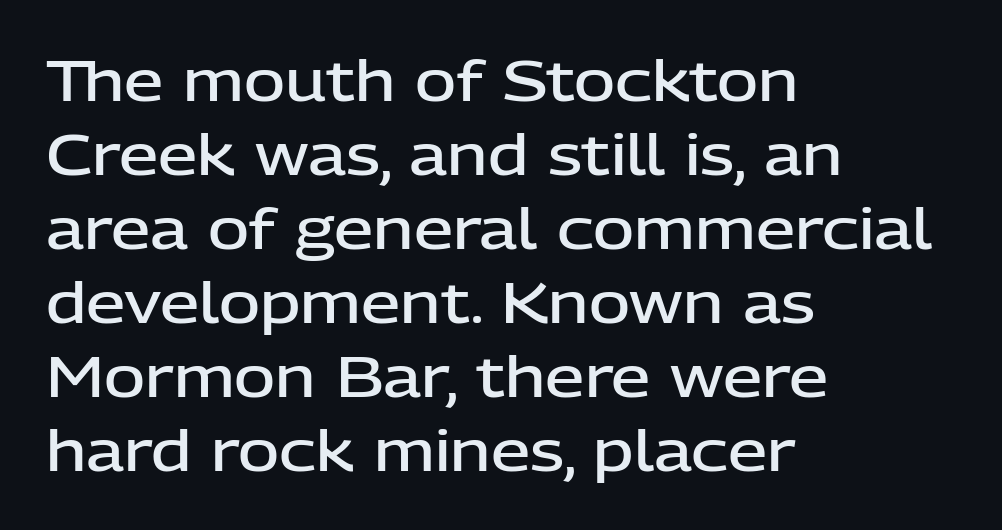
{"serif": "no", "italic": "no", "bold": "semi", "weight": "semibold", "width": "normal", "stroke_contrast": "low", "x_height": "medium", "monospaced": "no", "underline": "no", "align": "left", "line_spacing": "normal", "line_spacing_ratio": 1.32, "letter_spacing": "normal", "letter_spacing_em": 0.0, "glyph_px": 56}
